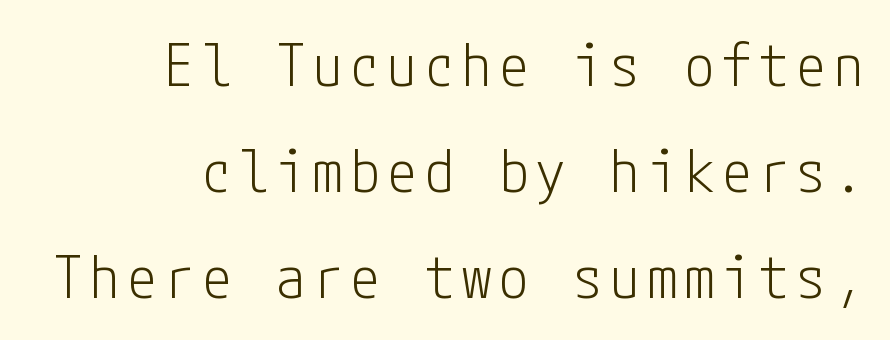
Q: Is the text bold? A: No.
Q: Is the text italic (slanted)? A: No, it is upright.
Q: Is the typeface a serif or a sans-serif typeface? A: Sans-serif.
Q: Is the text underlined? A: No.
Q: How is the paragraph aligned? A: Right-aligned.
Q: Width (condensed, normal, or wide)? A: Condensed.
Q: Stroke contrast? A: Low.
Q: x-height? A: Medium.
